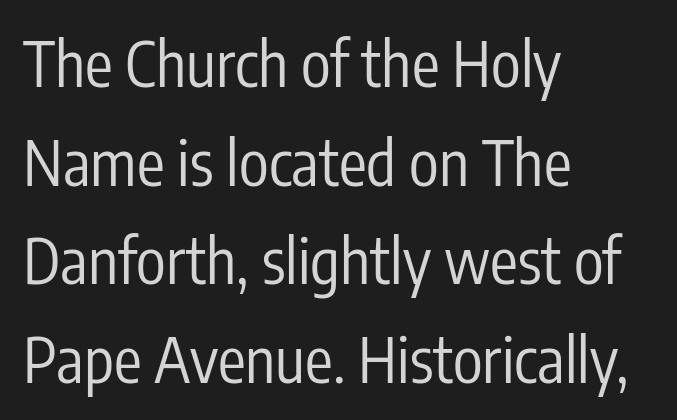
The image shows 62 px regular-weight, condensed sans-serif type, upright; set left-aligned, normal line spacing (1.59x), normal letter spacing, not underlined; low stroke contrast and a medium x-height.
